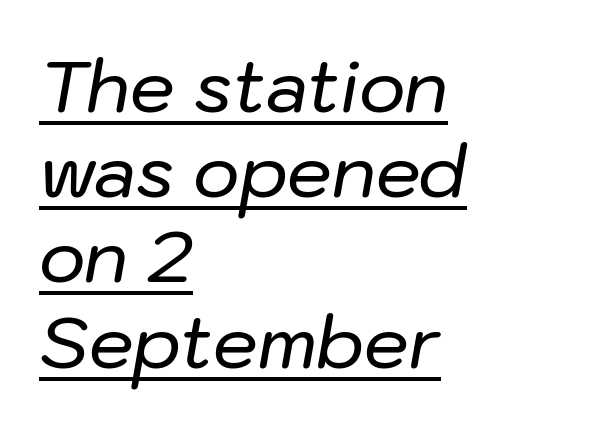
The image shows 71 px text type, italic (leaning right); set left-aligned, line spacing 1.2x, normal letter spacing, underlined; low stroke contrast and a medium x-height.
